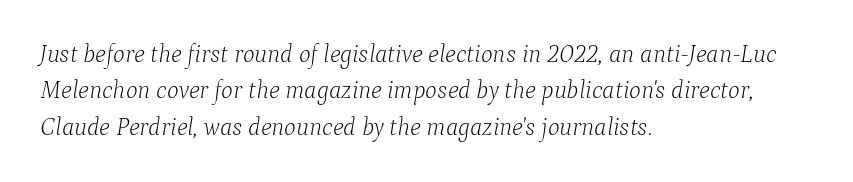
Q: Is the text bold? A: No.
Q: Is the text italic (slanted)? A: Yes, it leans right by about 9 degrees.
Q: Is the text underlined? A: No.
Q: How is the paragraph aligned? A: Left-aligned.
Q: Is the spacing between letters normal or unusually wide? A: Normal.
Q: Is the spacing between lines tight, normal or loose? A: Normal.
